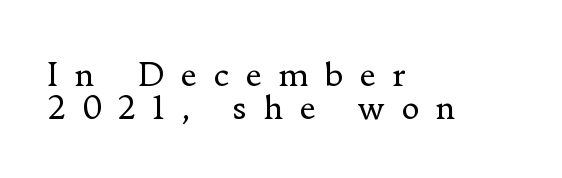
{"serif": "yes", "italic": "no", "bold": "no", "weight": "regular", "width": "normal", "stroke_contrast": "low", "x_height": "small", "monospaced": "no", "underline": "no", "align": "left", "line_spacing": "tight", "line_spacing_ratio": 1.03, "letter_spacing": "wide", "letter_spacing_em": 0.49, "glyph_px": 32}
